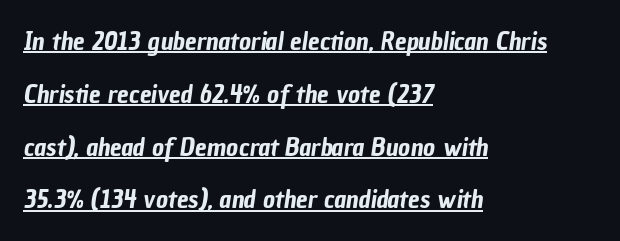
Q: Is the text underlined? A: Yes.
Q: How is the paragraph aligned? A: Left-aligned.
Q: Is the spacing between letters normal or unusually wide? A: Normal.
Q: Is the spacing between lines tight, normal or loose? A: Loose.
